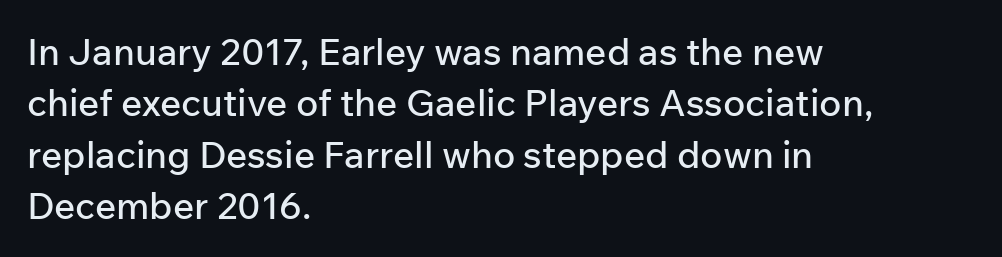
Honestly, the letter spacing is just normal — you wouldn't notice it. The specimen reads as upright at a glance. Beneath every word, the page is bare. Horizontally, the lines are justified to the leading edge only. The designer went with a sans here, leaving each stem footless. The passage shown is typed in a proportional face where columns would drift.
